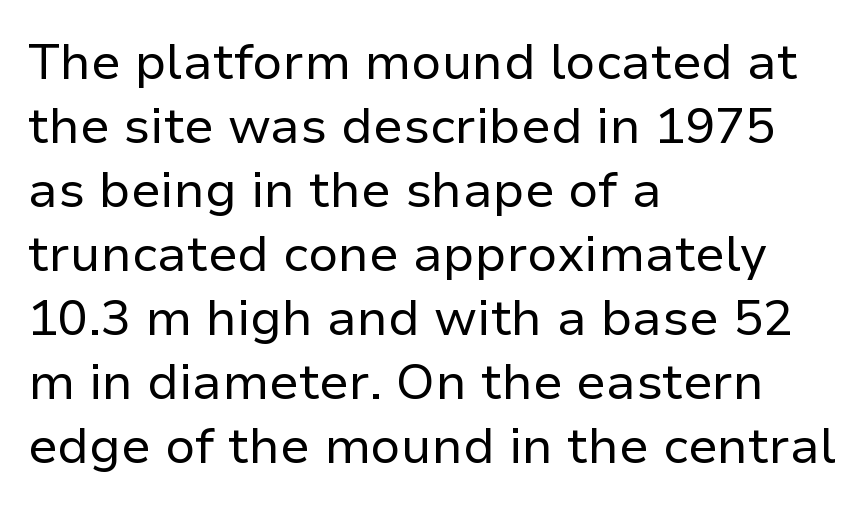
Q: Is the text bold? A: No.
Q: Is the text italic (slanted)? A: No, it is upright.
Q: Is the typeface a serif or a sans-serif typeface? A: Sans-serif.
Q: Is the text underlined? A: No.
Q: How is the paragraph aligned? A: Left-aligned.
Q: Is the spacing between letters normal or unusually wide? A: Normal.
Q: Is the spacing between lines tight, normal or loose? A: Normal.
Q: Width (condensed, normal, or wide)? A: Normal.
Q: Stroke contrast? A: Low.
Q: x-height? A: Medium.
Q: Monospaced? A: No.
